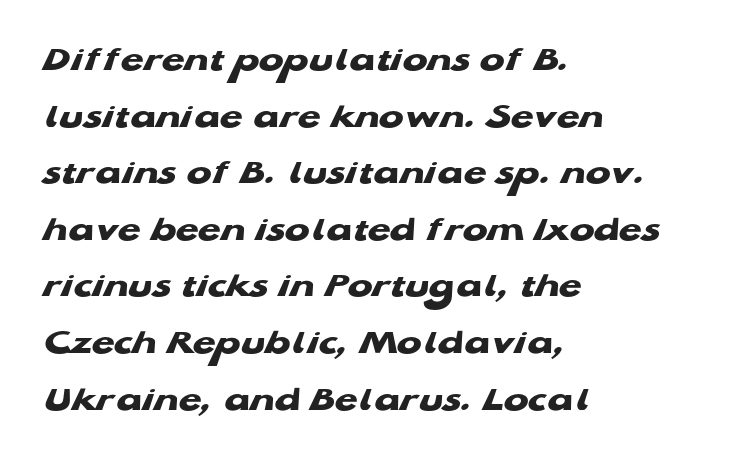
The passage shown is typeset with a sans-serif family. On the weight axis this lands at bold, roughly 700. Glance below the letters and you will spot only blank space. Default kerning and tracking; the words read as compact shapes. Note the varied advance widths — an 'i' is clearly narrower than an 'm'. The compositor pushed each line to the left boundary.
